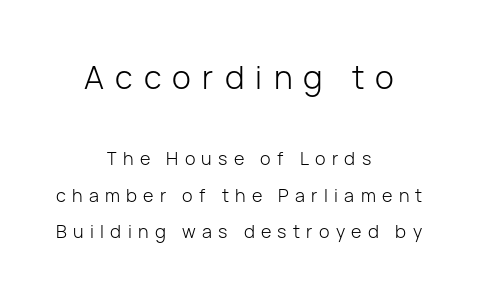
{"serif": "no", "italic": "no", "bold": "no", "weight": "light", "width": "normal", "stroke_contrast": "low", "x_height": "medium", "monospaced": "no", "underline": "no", "align": "center", "line_spacing": "loose", "line_spacing_ratio": 2.04, "letter_spacing": "wide", "letter_spacing_em": 0.35, "larger_block": "first", "size_ratio": 1.78, "glyph_px": 32}
